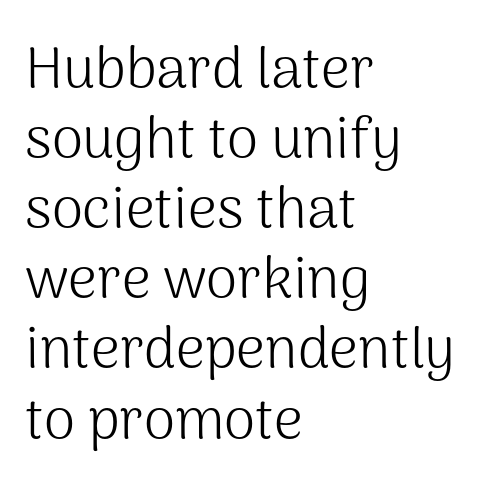
{"serif": "no", "italic": "no", "bold": "no", "weight": "light", "width": "normal", "stroke_contrast": "medium", "x_height": "medium", "monospaced": "no", "underline": "no", "align": "left", "line_spacing_ratio": 1.23, "letter_spacing": "normal", "letter_spacing_em": 0.0, "glyph_px": 57}
